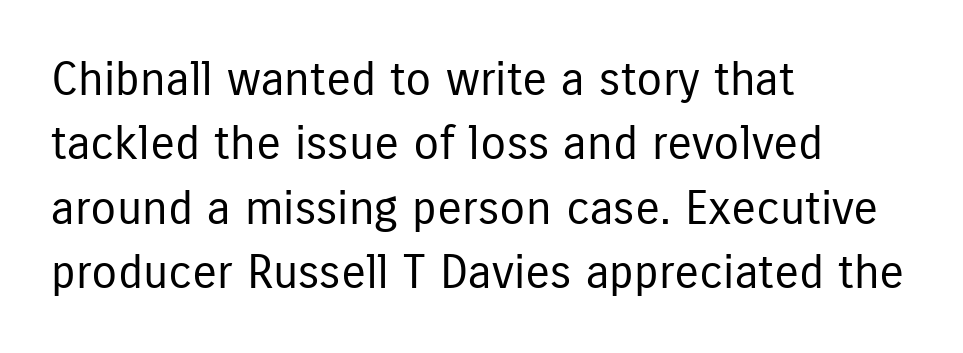
The image shows 47 px regular-weight, condensed sans-serif type, upright; set left-aligned, normal line spacing (1.37x), normal letter spacing, not underlined; low stroke contrast and a medium x-height.
